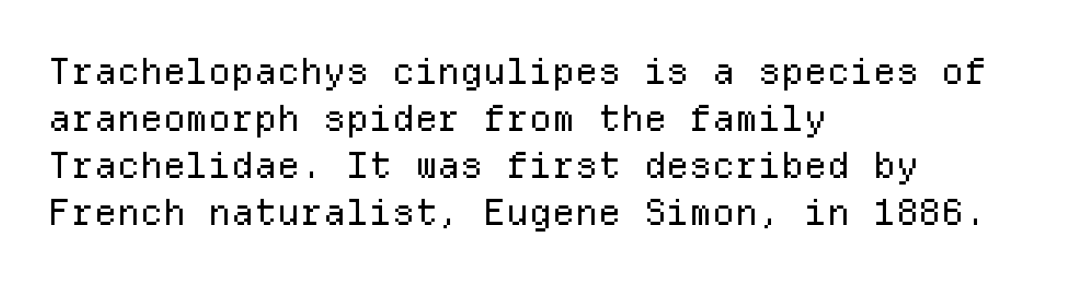
The image shows 36 px regular-weight sans-serif type, upright, monospaced; set left-aligned, normal line spacing (1.31x), normal letter spacing, not underlined; low stroke contrast and a medium x-height.
